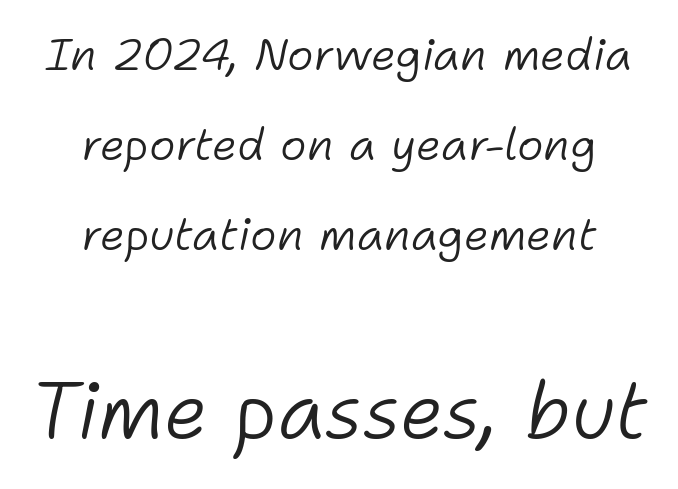
{"italic": "yes", "lean": "right", "slant_degrees": 11, "bold": "no", "weight": "light", "width": "normal", "stroke_contrast": "low", "x_height": "medium", "monospaced": "no", "underline": "no", "align": "center", "line_spacing": "loose", "line_spacing_ratio": 2.0, "letter_spacing": "normal", "letter_spacing_em": 0.0, "larger_block": "second", "size_ratio": 1.76, "glyph_px": 79}
